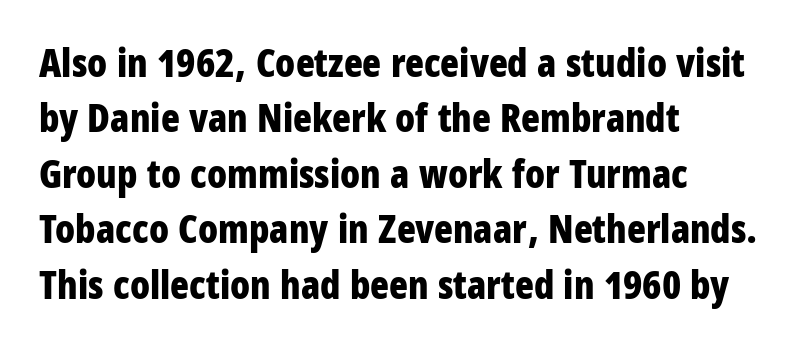
The image shows 39 px bold, condensed sans-serif type, upright; set left-aligned, normal line spacing (1.42x), normal letter spacing, not underlined; low stroke contrast and a large x-height.
